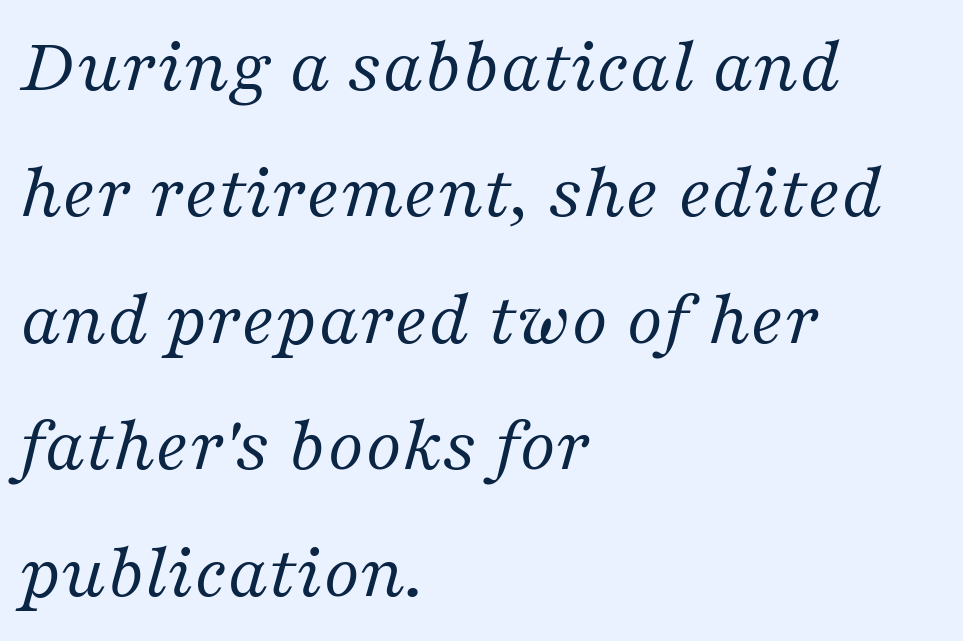
The image shows 79 px regular-weight serif type, italic (leaning right); set left-aligned, normal line spacing (1.6x), normal letter spacing, not underlined; medium stroke contrast and a medium x-height.
